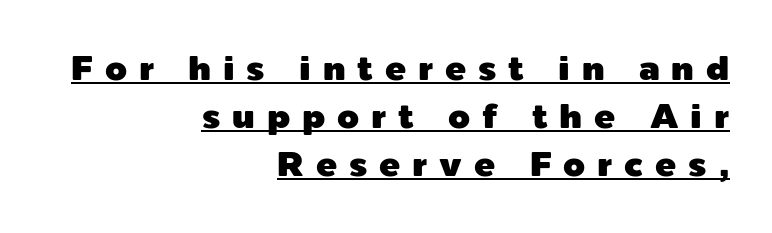
A typesetter would mark this as roman, not italic. In terms of leading, this rendering sits right in the middle. A typesetter would call this proportional, since set widths differ per character. This rendering uses right alignment, leaving the left contour irregular. Honestly, the underline is the first thing you notice here.
